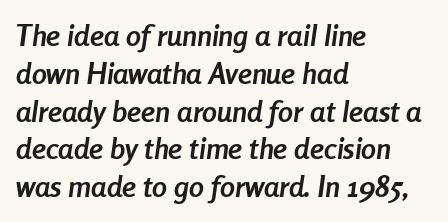
{"italic": "yes", "lean": "right", "slant_degrees": 8, "bold": "yes", "weight": "semibold", "width": "condensed", "stroke_contrast": "low", "x_height": "medium", "monospaced": "no", "underline": "no", "align": "left", "line_spacing": "normal", "line_spacing_ratio": 1.26, "letter_spacing": "normal", "letter_spacing_em": 0.0, "glyph_px": 30}
